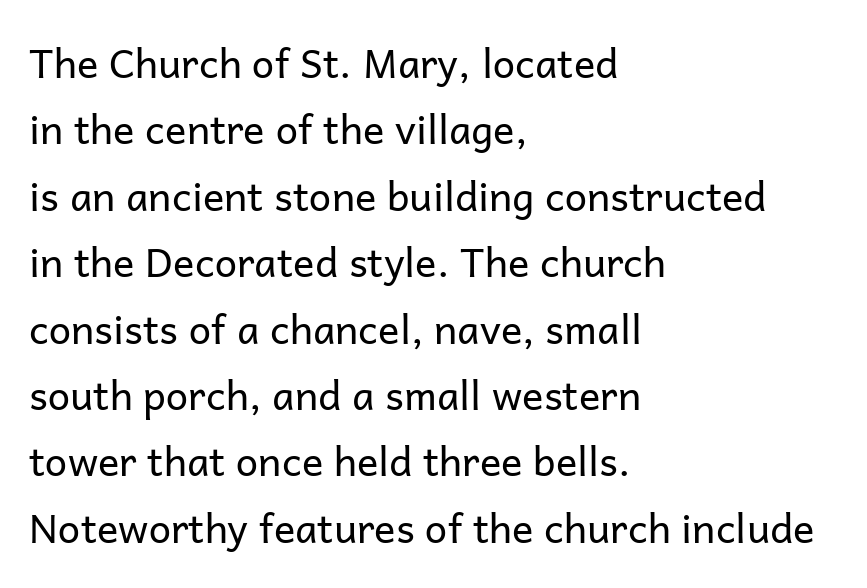
{"serif": "no", "italic": "no", "bold": "no", "weight": "regular", "width": "normal", "stroke_contrast": "low", "x_height": "medium", "monospaced": "no", "underline": "no", "align": "left", "line_spacing": "normal", "line_spacing_ratio": 1.66, "letter_spacing": "normal", "letter_spacing_em": 0.0, "glyph_px": 40}
